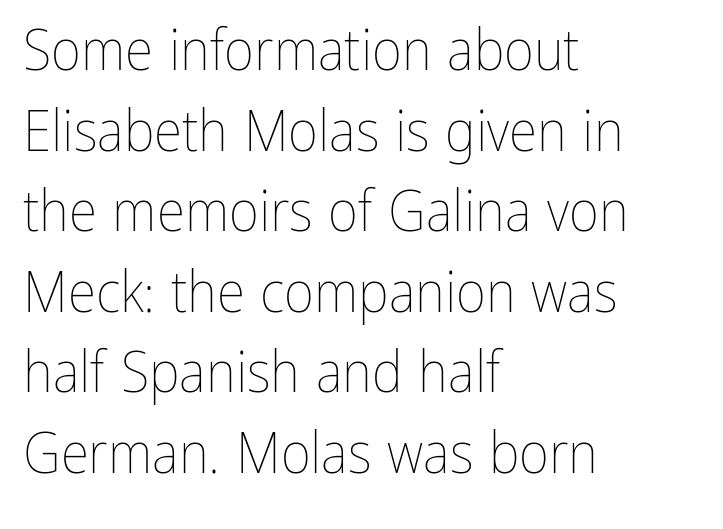
The axis of the letterforms is exactly vertical. The letterforms sit shoulder to shoulder at normal distance. Regular leading. Do the characters align in a grid? No, the font is proportional.
